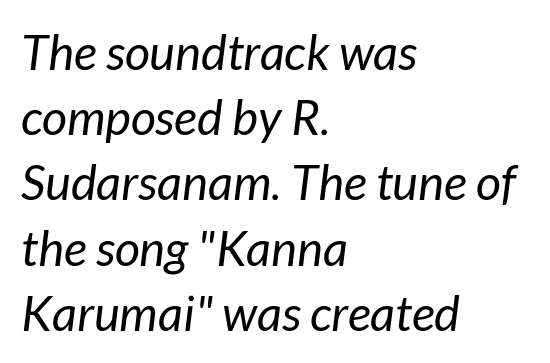
The image shows 49 px regular-weight type, italic (leaning right); set left-aligned, normal line spacing (1.33x), normal letter spacing, not underlined; low stroke contrast and a medium x-height.
